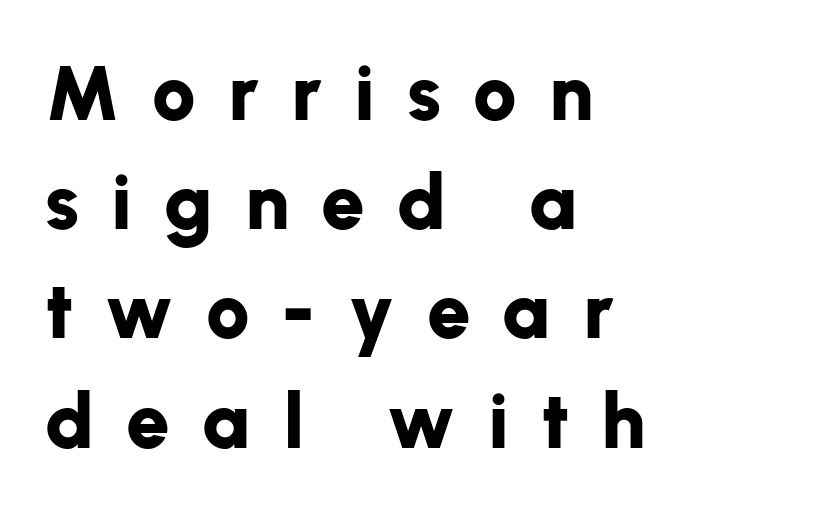
Q: Is the text bold? A: Yes.
Q: Is the text italic (slanted)? A: No, it is upright.
Q: Is the typeface a serif or a sans-serif typeface? A: Sans-serif.
Q: Is the text underlined? A: No.
Q: How is the paragraph aligned? A: Left-aligned.
Q: Is the spacing between letters normal or unusually wide? A: Unusually wide.
Q: Is the spacing between lines tight, normal or loose? A: Normal.
Q: Width (condensed, normal, or wide)? A: Normal.
Q: Stroke contrast? A: Low.
Q: x-height? A: Medium.
Q: Monospaced? A: No.
